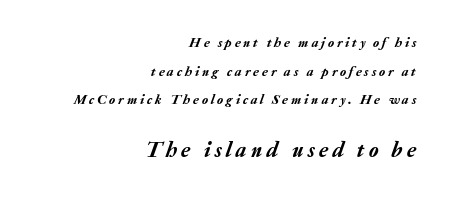
{"italic": "yes", "lean": "right", "slant_degrees": 20, "underline": "no", "align": "right", "line_spacing": "loose", "line_spacing_ratio": 2.05, "letter_spacing": "wide", "letter_spacing_em": 0.21, "larger_block": "second", "size_ratio": 1.57, "glyph_px": 22}
